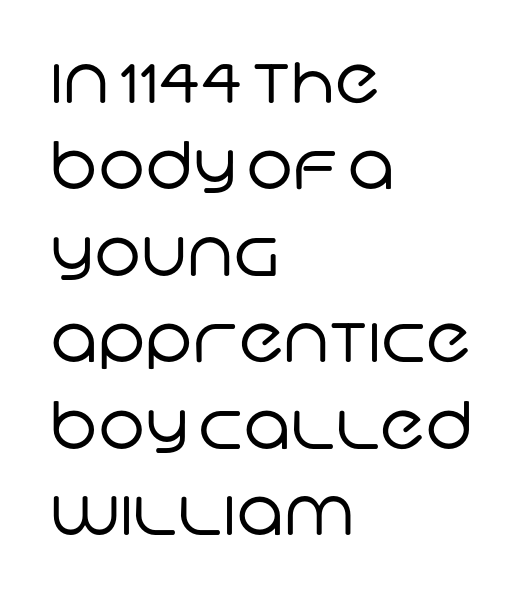
{"serif": "no", "bold": "no", "weight": "regular", "width": "normal", "stroke_contrast": "low", "x_height": "large", "monospaced": "no", "underline": "no", "align": "left", "line_spacing": "normal", "line_spacing_ratio": 1.31, "letter_spacing": "normal", "letter_spacing_em": 0.0, "glyph_px": 66}
